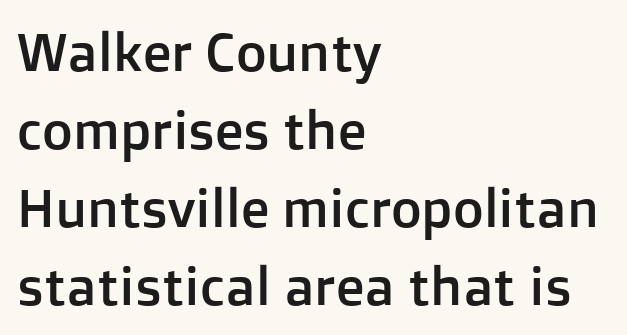
The image shows 53 px sans-serif type, upright; set left-aligned, normal line spacing (1.47x), normal letter spacing, not underlined; low stroke contrast and a medium x-height.
